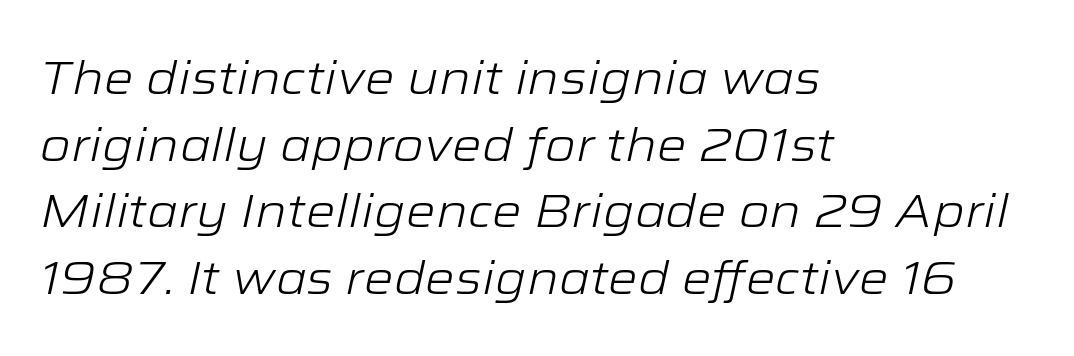
Looks like regular typesetting: each glyph gets only the width it needs. Has an underline been added? It has not. Default kerning and tracking; the words read as compact shapes. One glance says typical: line gaps are just what's usual. A classic flush-left, rag-right setting is used for this passage.
